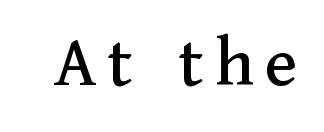
{"serif": "yes", "italic": "no", "width": "normal", "stroke_contrast": "medium", "x_height": "medium", "monospaced": "no", "underline": "no", "glyph_px": 73}
